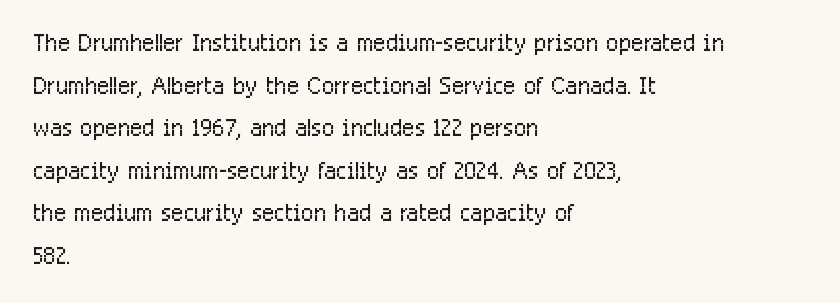
Spacing between characters is what you'd get straight out of the box. Serif or sans? Sans — the stroke terminals are bare. Is there any slant? The stems are plumb. Horizontally, the lines are justified to the leading edge only.
